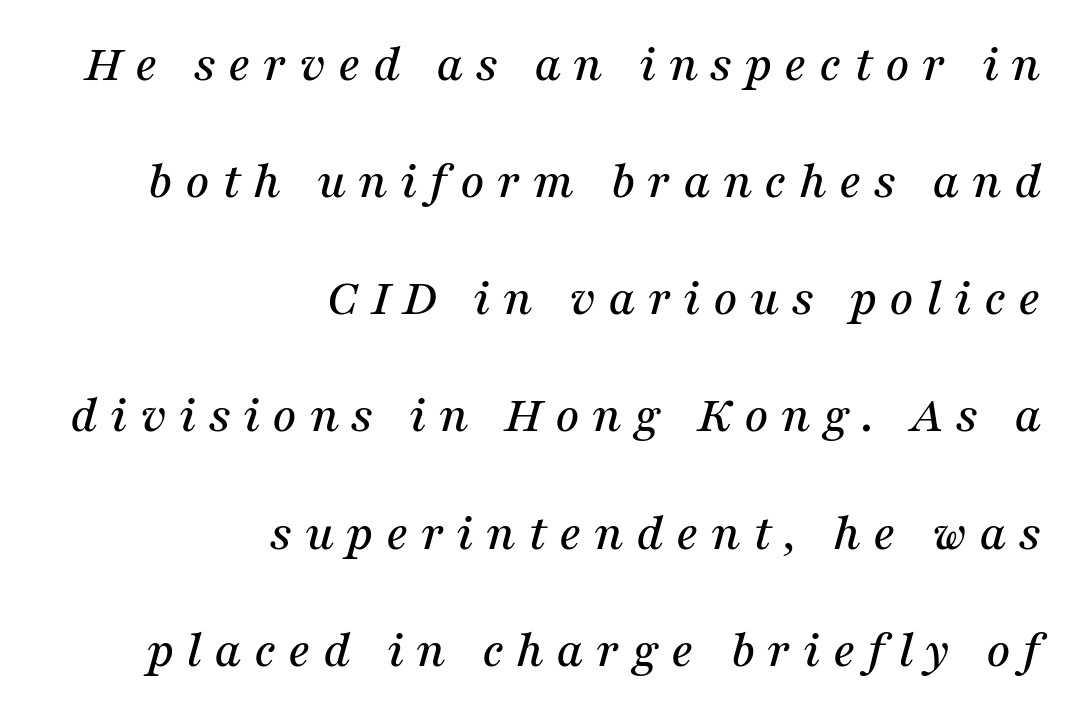
Each letter keeps its own natural width here, so spacing adapts to shape. Looking at the ascenders, they clearly lean. Leftover space on each line is placed entirely before the opening word. Observe the serifs anchoring each vertical stroke in this sample. Just letters on the line, the space beneath them empty. The passage shown has open, widely tracked lettering throughout.
